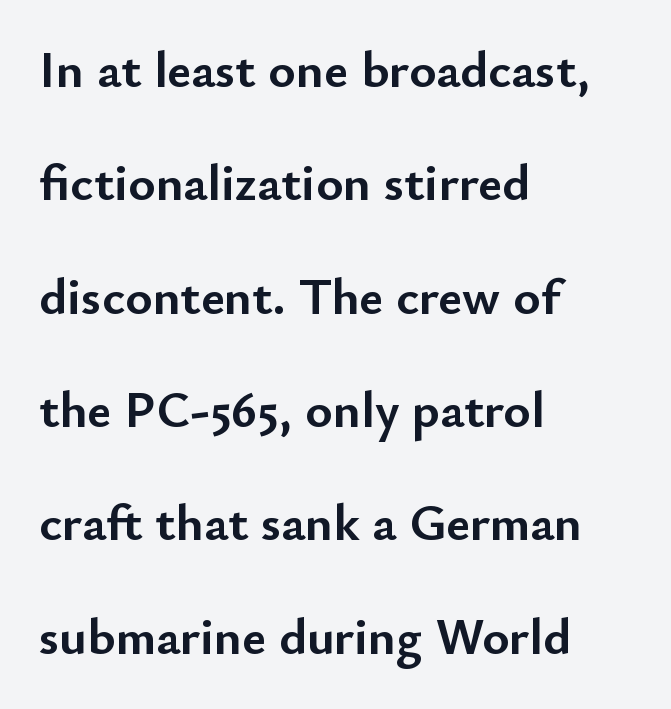
Q: Is the text bold? A: Yes.
Q: Is the text italic (slanted)? A: No, it is upright.
Q: Is the typeface a serif or a sans-serif typeface? A: Sans-serif.
Q: Is the text underlined? A: No.
Q: How is the paragraph aligned? A: Left-aligned.
Q: Is the spacing between letters normal or unusually wide? A: Normal.
Q: Is the spacing between lines tight, normal or loose? A: Loose.
Q: Width (condensed, normal, or wide)? A: Normal.
Q: Stroke contrast? A: Low.
Q: x-height? A: Small.
Q: Monospaced? A: No.
